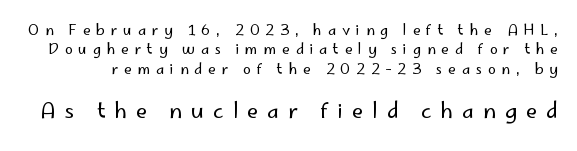
This is the regular roman posture of the typeface. Unbolded letterforms with no extra heft. Of the two passages, the one underneath uses the larger point size. Normally led — the rows are evenly, conventionally spaced. Has an underline been added? It has not. A typesetter would call this heavily tracked-out type.
